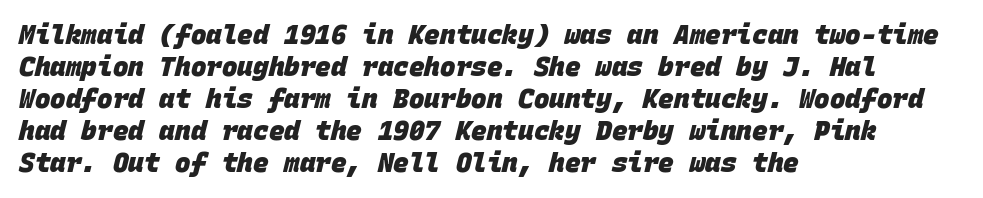
The space beneath each line is pristine and unruled. The compositor pushed each line to the left boundary. No extra tracking has been applied to these lines. Heavy, bold letterforms.
